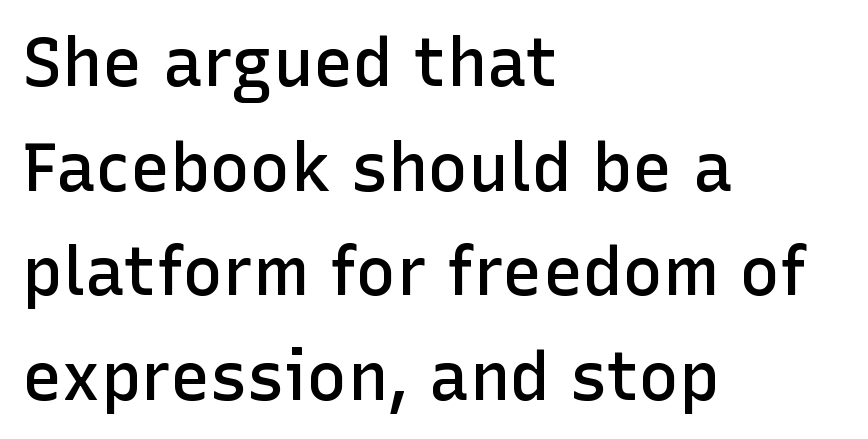
Q: Is the text bold? A: Semi-bold.
Q: Is the text italic (slanted)? A: No, it is upright.
Q: Is the typeface a serif or a sans-serif typeface? A: Sans-serif.
Q: Is the text underlined? A: No.
Q: How is the paragraph aligned? A: Left-aligned.
Q: Is the spacing between letters normal or unusually wide? A: Normal.
Q: Is the spacing between lines tight, normal or loose? A: Normal.
Q: Width (condensed, normal, or wide)? A: Normal.
Q: Stroke contrast? A: Low.
Q: x-height? A: Medium.
Q: Monospaced? A: No.
